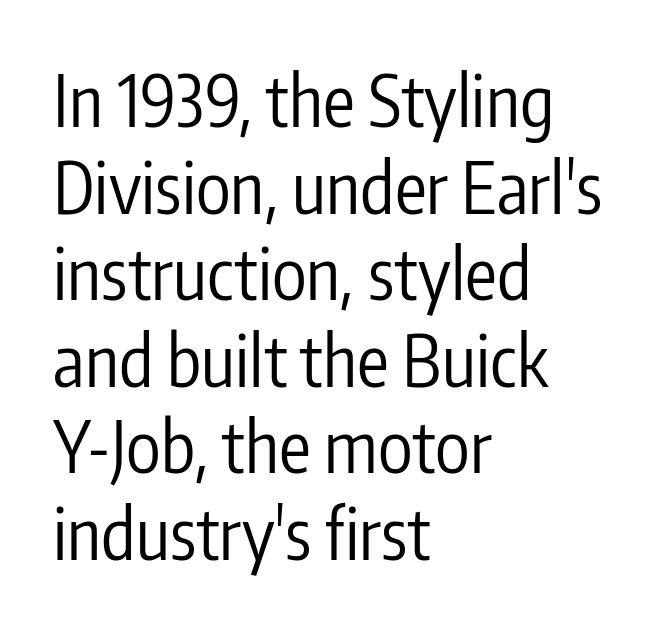
Q: Is the text bold? A: No.
Q: Is the text italic (slanted)? A: No, it is upright.
Q: Is the typeface a serif or a sans-serif typeface? A: Sans-serif.
Q: Is the text underlined? A: No.
Q: How is the paragraph aligned? A: Left-aligned.
Q: Is the spacing between letters normal or unusually wide? A: Normal.
Q: Width (condensed, normal, or wide)? A: Condensed.
Q: Stroke contrast? A: Low.
Q: x-height? A: Medium.
Q: Monospaced? A: No.
